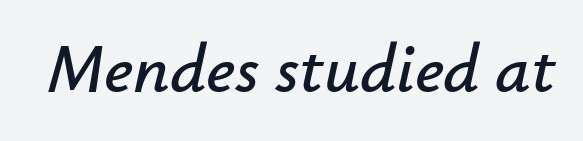
The image shows 70 px text type, italic (leaning right); set normal letter spacing, not underlined; low stroke contrast and a small x-height.
